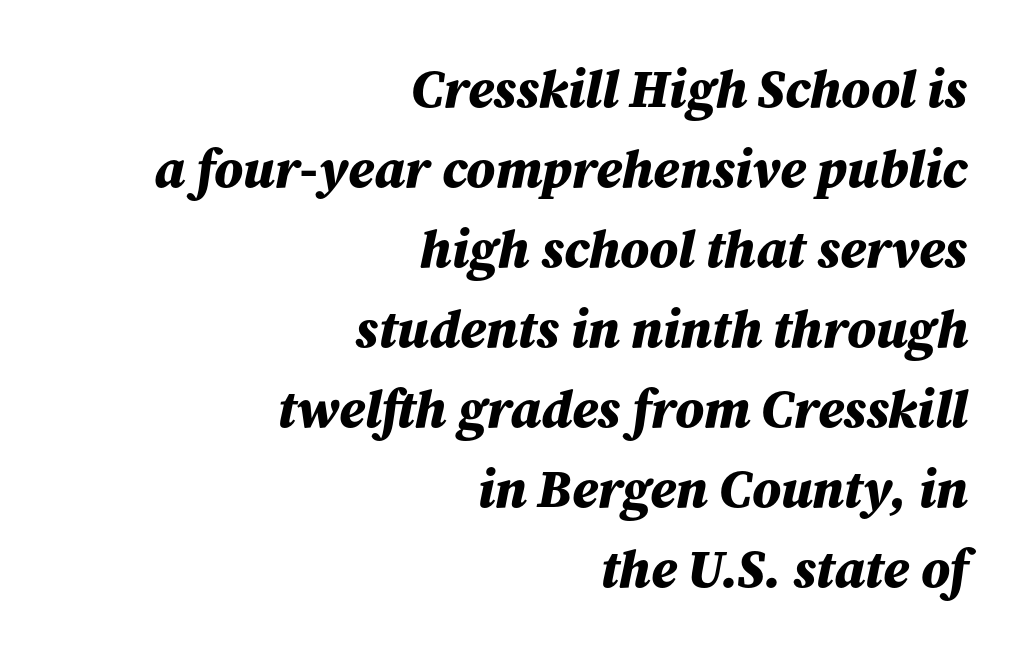
The image shows 53 px bold type, italic (leaning right); set right-aligned, normal line spacing (1.51x), normal letter spacing, not underlined; medium stroke contrast and a medium x-height.
